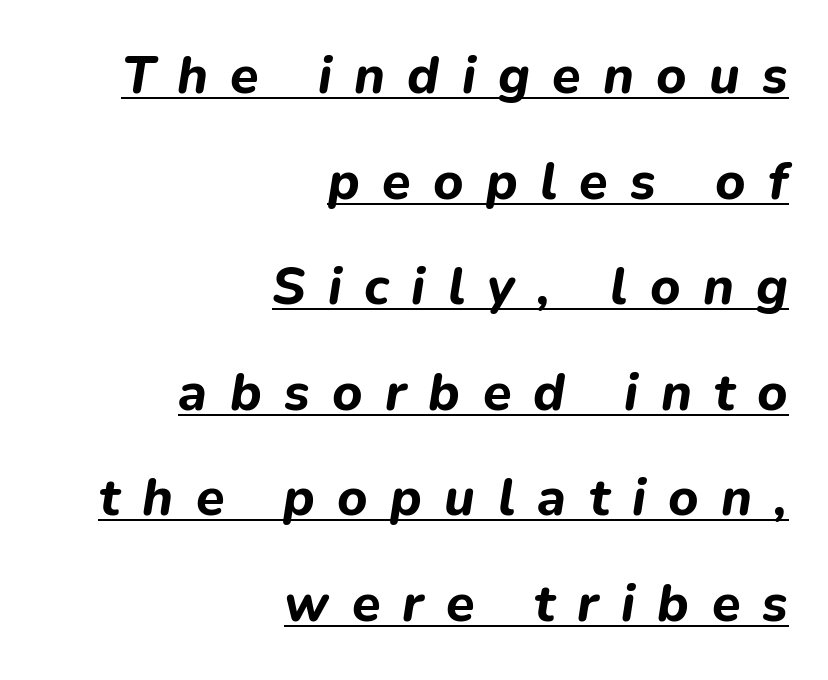
Leading: increased. The rendering uses natural spacing where letterforms have individual widths. The paragraph has a hard right edge and a soft left edge. Caption: bold face, heavy strokes. Has an underline been added? It has.
